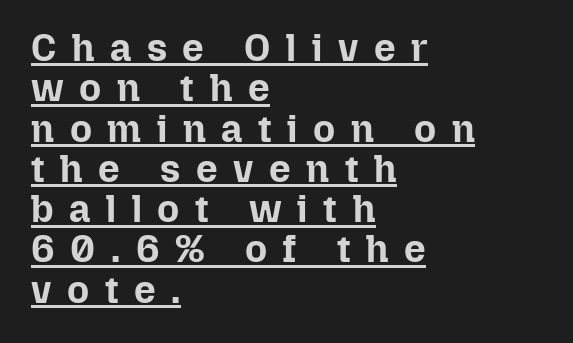
Q: Is the text bold? A: Yes.
Q: Is the text italic (slanted)? A: No, it is upright.
Q: Is the text underlined? A: Yes.
Q: How is the paragraph aligned? A: Left-aligned.
Q: Is the spacing between letters normal or unusually wide? A: Unusually wide.
Q: Is the spacing between lines tight, normal or loose? A: Tight.
Q: Width (condensed, normal, or wide)? A: Normal.
Q: Stroke contrast? A: Low.
Q: x-height? A: Medium.
Q: Monospaced? A: No.
